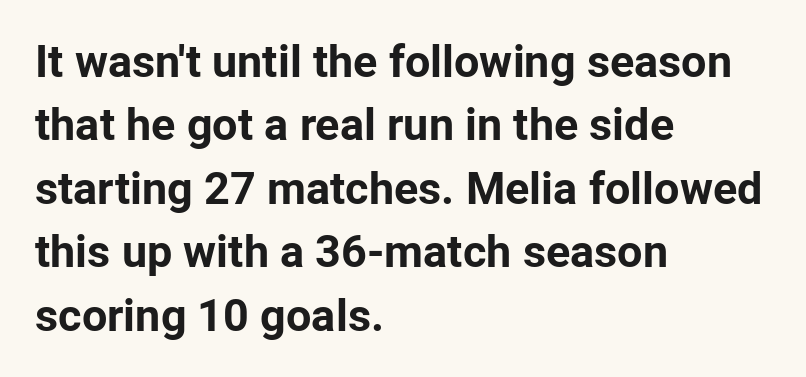
{"serif": "no", "italic": "no", "bold": "yes", "weight": "bold", "width": "normal", "stroke_contrast": "low", "x_height": "medium", "monospaced": "no", "underline": "no", "align": "left", "line_spacing": "normal", "line_spacing_ratio": 1.41, "letter_spacing": "normal", "letter_spacing_em": 0.0, "glyph_px": 45}
